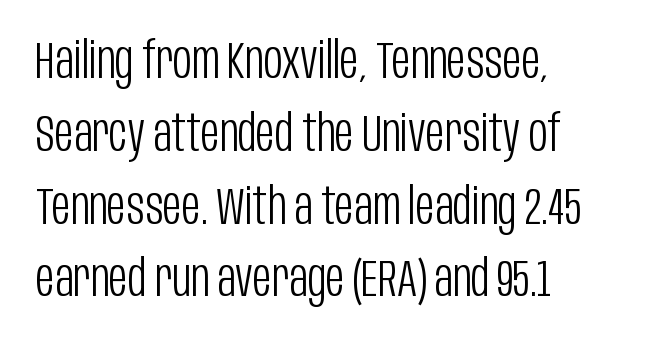
{"serif": "no", "italic": "no", "bold": "no", "weight": "light", "width": "condensed", "stroke_contrast": "low", "x_height": "large", "monospaced": "no", "underline": "no", "align": "left", "line_spacing": "normal", "line_spacing_ratio": 1.4, "letter_spacing": "normal", "letter_spacing_em": 0.0, "glyph_px": 52}
